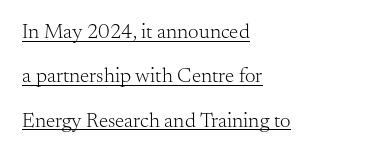
{"italic": "no", "bold": "no", "underline": "yes", "align": "left", "line_spacing": "loose", "line_spacing_ratio": 2.11, "letter_spacing": "normal", "letter_spacing_em": 0.0, "glyph_px": 21}
